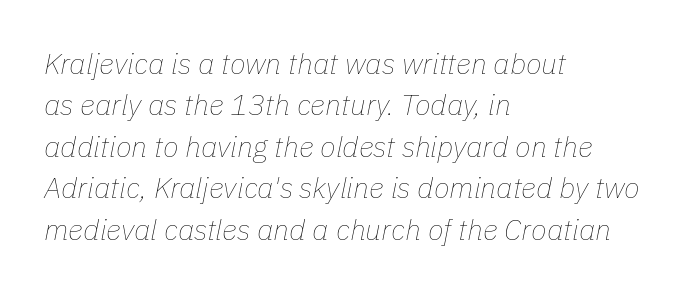
{"italic": "yes", "lean": "right", "slant_degrees": 11, "bold": "no", "weight": "thin", "width": "normal", "stroke_contrast": "low", "x_height": "medium", "monospaced": "no", "underline": "no", "align": "left", "line_spacing": "normal", "line_spacing_ratio": 1.43, "letter_spacing": "normal", "letter_spacing_em": 0.0, "glyph_px": 29}
